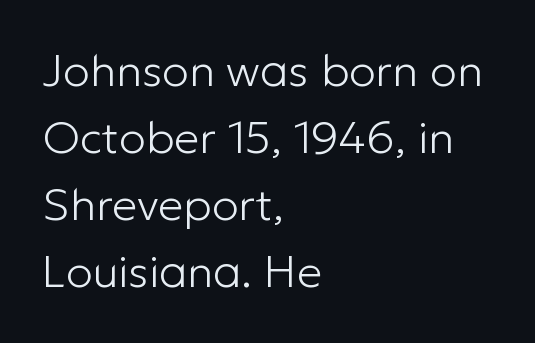
{"serif": "no", "italic": "no", "bold": "no", "weight": "light", "width": "normal", "stroke_contrast": "low", "x_height": "medium", "monospaced": "no", "underline": "no", "align": "left", "line_spacing": "normal", "line_spacing_ratio": 1.49, "letter_spacing": "normal", "letter_spacing_em": 0.0, "glyph_px": 45}
